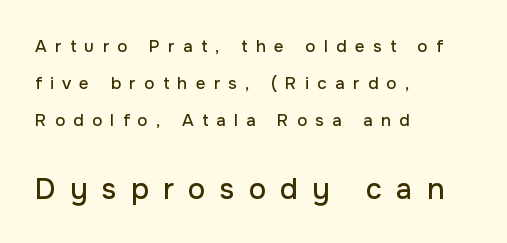
What stands out about the letter spacing? Its width — letters are far apart. It's the straight-up-and-down kind of type. Only glyphs here, with clear space below each row. Character widths vary here, with narrow letters taking less room than wide ones. Visually, the bottom section dominates because its glyphs are scaled up.
